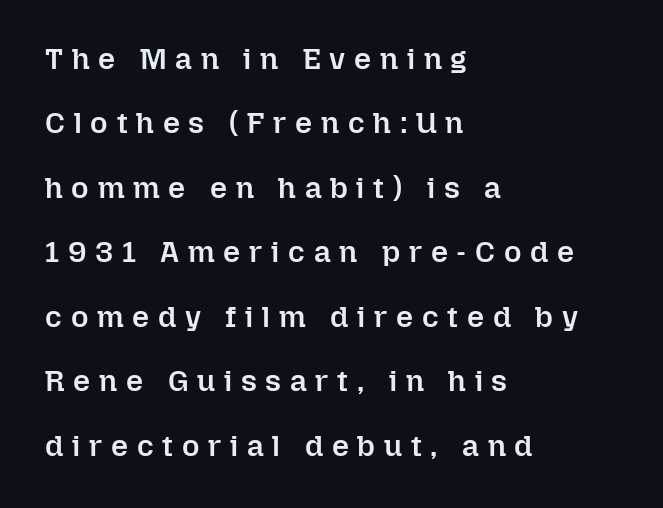
The image shows 30 px semibold type, upright; set left-aligned, loose line spacing (2.15x), unusually wide letter spacing (+0.29 em), not underlined; low stroke contrast and a medium x-height.
